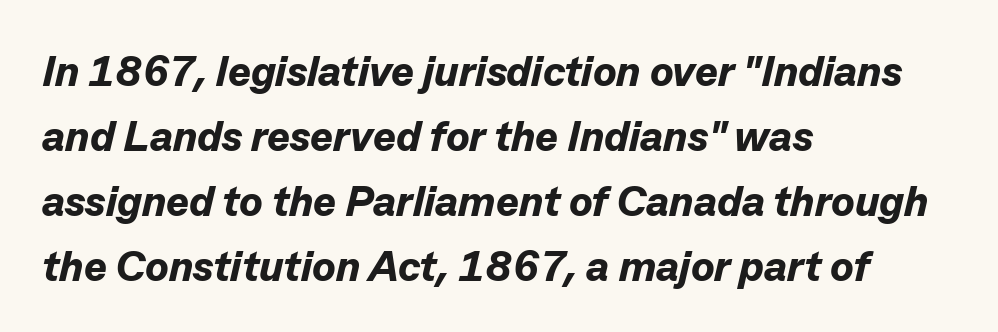
The image shows 43 px bold type, italic (leaning right); set left-aligned, normal line spacing (1.51x), normal letter spacing, not underlined; low stroke contrast and a medium x-height.
